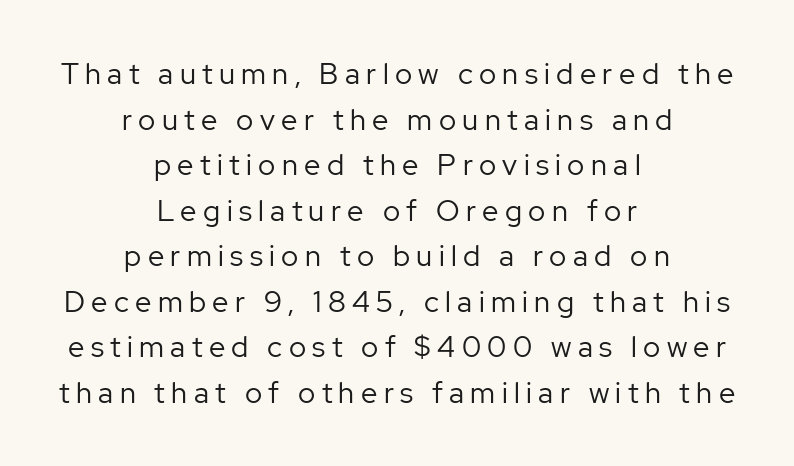
The image shows 29 px regular-weight sans-serif type, upright; set centered, normal line spacing (1.57x), unusually wide letter spacing (+0.22 em), not underlined; low stroke contrast and a medium x-height.
